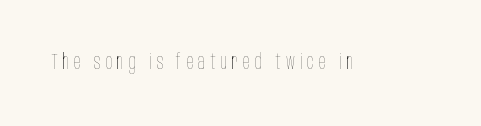
The image shows 22 px text type, upright; set unusually wide letter spacing (+0.23 em), not underlined.
